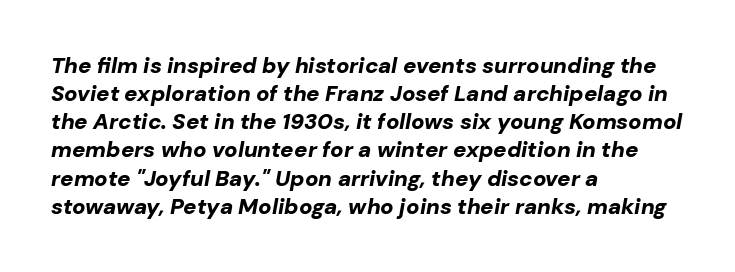
The image shows 22 px bold type, italic (leaning right); set left-aligned, normal line spacing (1.28x), normal letter spacing, not underlined.
